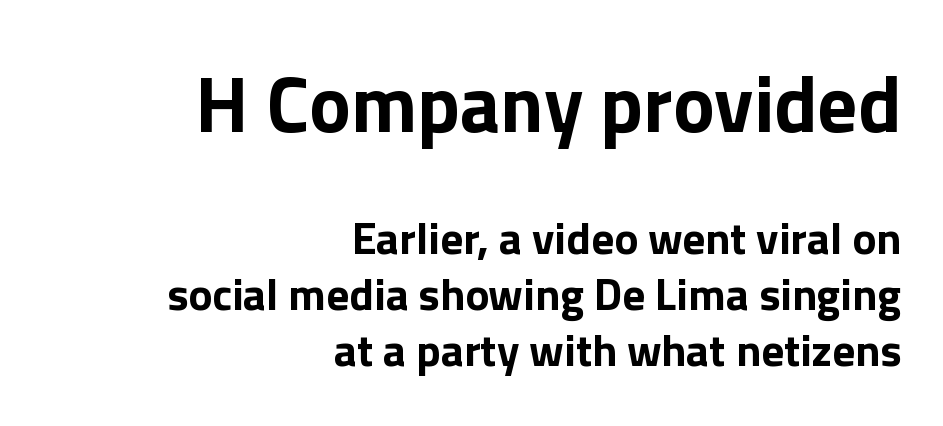
{"serif": "no", "italic": "no", "bold": "yes", "weight": "bold", "width": "normal", "x_height": "medium", "monospaced": "no", "underline": "no", "align": "right", "line_spacing_ratio": 1.24, "letter_spacing": "normal", "letter_spacing_em": 0.0, "larger_block": "first", "size_ratio": 1.76, "glyph_px": 79}
